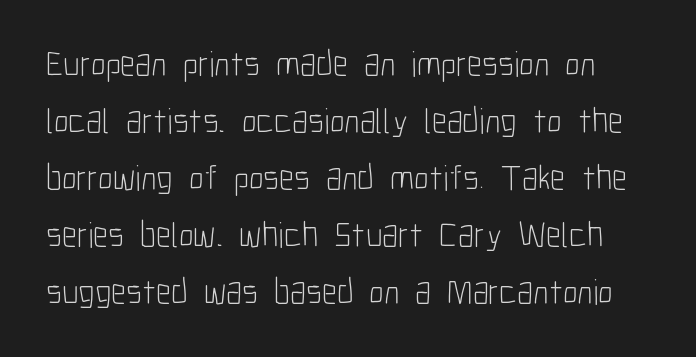
The image shows 36 px light, condensed sans-serif type, upright; set normal line spacing (1.58x), normal letter spacing, not underlined; low stroke contrast and a medium x-height.
